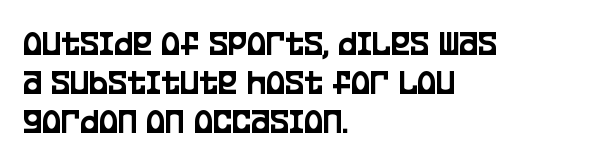
{"serif": "no", "italic": "no", "width": "condensed", "stroke_contrast": "low", "x_height": "large", "monospaced": "no", "underline": "no", "align": "left", "line_spacing": "tight", "line_spacing_ratio": 1.08, "letter_spacing": "normal", "letter_spacing_em": 0.0, "glyph_px": 36}
